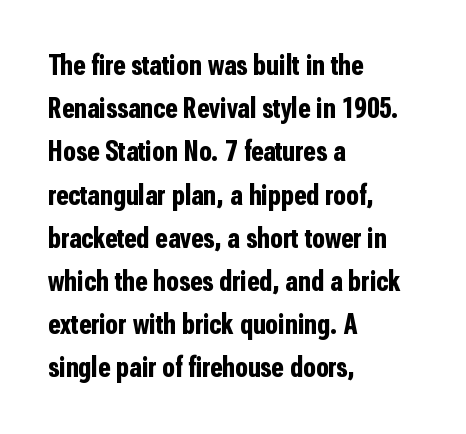
{"serif": "no", "italic": "no", "bold": "yes", "weight": "bold", "width": "condensed", "stroke_contrast": "low", "x_height": "medium", "monospaced": "no", "underline": "no", "align": "left", "line_spacing": "normal", "line_spacing_ratio": 1.49, "letter_spacing": "normal", "letter_spacing_em": 0.0, "glyph_px": 29}
